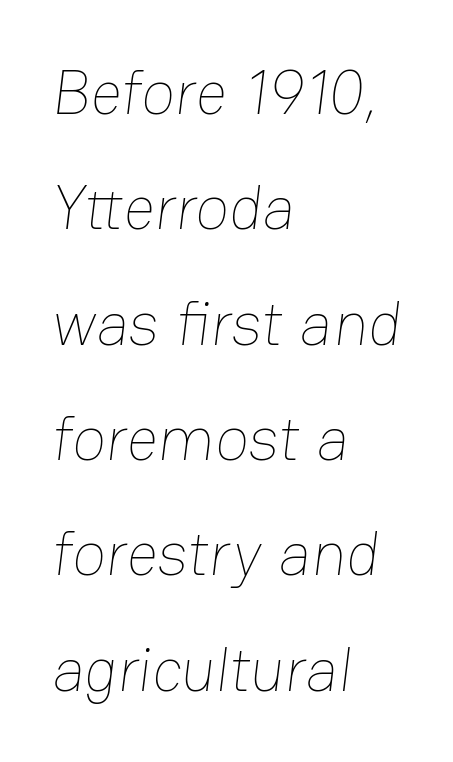
Nothing unusual about the tracking: characters are spaced as the font intends. Spacing verdict: proportional, widths tailored to each character. Think standard paragraph weight, or any step lighter than that. The paragraph has a hard left edge and a soft right edge.
